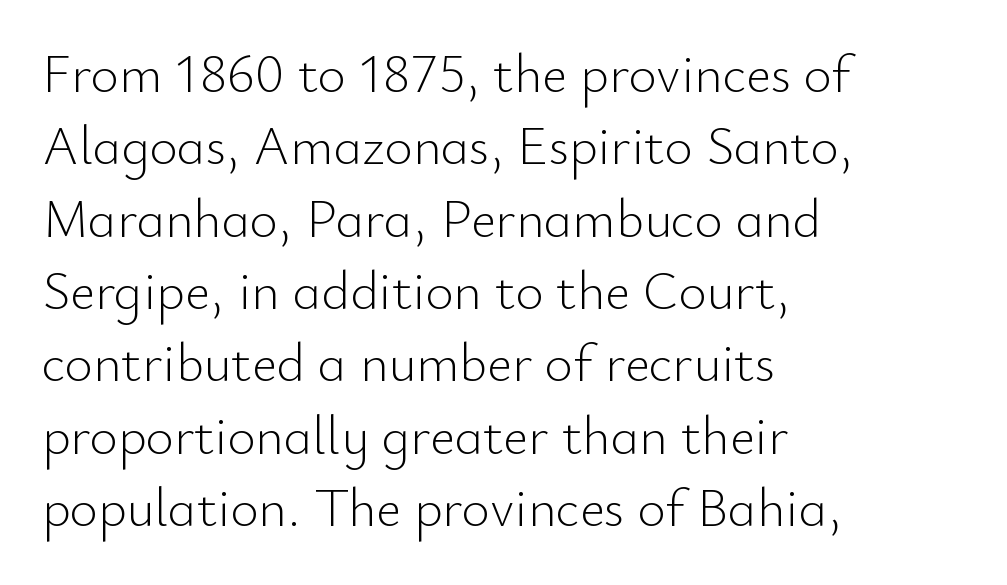
Q: Is the text bold? A: No.
Q: Is the text italic (slanted)? A: No, it is upright.
Q: Is the typeface a serif or a sans-serif typeface? A: Sans-serif.
Q: Is the text underlined? A: No.
Q: How is the paragraph aligned? A: Left-aligned.
Q: Is the spacing between letters normal or unusually wide? A: Normal.
Q: Is the spacing between lines tight, normal or loose? A: Normal.
Q: Width (condensed, normal, or wide)? A: Normal.
Q: Stroke contrast? A: Low.
Q: x-height? A: Small.
Q: Monospaced? A: No.
